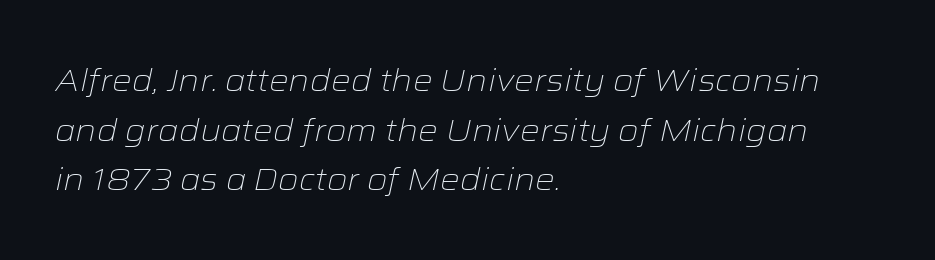
The image shows 31 px light, wide type, italic (leaning right); set left-aligned, normal line spacing (1.6x), normal letter spacing, not underlined; low stroke contrast and a medium x-height.
